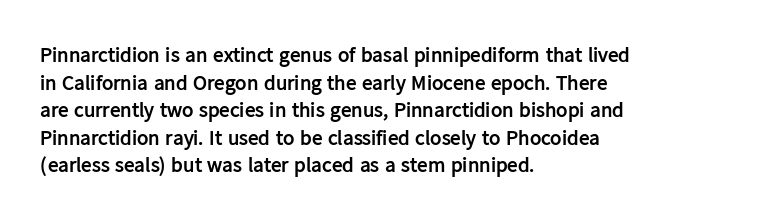
{"italic": "no", "bold": "yes", "underline": "no", "align": "left", "line_spacing": "normal", "line_spacing_ratio": 1.31, "letter_spacing": "normal", "letter_spacing_em": 0.0, "glyph_px": 21}
